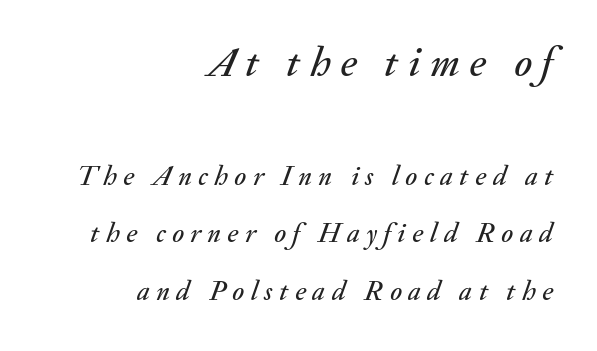
Q: Is the text italic (slanted)? A: Yes, it leans right by about 20 degrees.
Q: Is the text underlined? A: No.
Q: How is the paragraph aligned? A: Right-aligned.
Q: Is the spacing between letters normal or unusually wide? A: Unusually wide.
Q: Is the spacing between lines tight, normal or loose? A: Loose.
Q: Which block of text is set in a larger size, the first (top) or the second (bottom)? A: The first (top) one.
Q: Width (condensed, normal, or wide)? A: Normal.
Q: Stroke contrast? A: Medium.
Q: x-height? A: Small.
Q: Monospaced? A: No.
